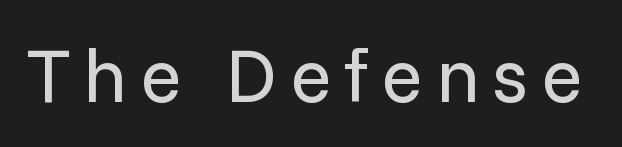
The image shows 76 px regular-weight sans-serif type, upright; set not underlined; low stroke contrast and a medium x-height.
